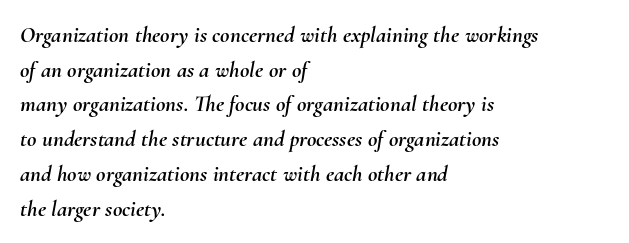
{"italic": "yes", "lean": "right", "slant_degrees": 10, "underline": "no", "align": "left", "line_spacing": "normal", "line_spacing_ratio": 1.51, "letter_spacing": "normal", "letter_spacing_em": 0.0, "glyph_px": 23}
